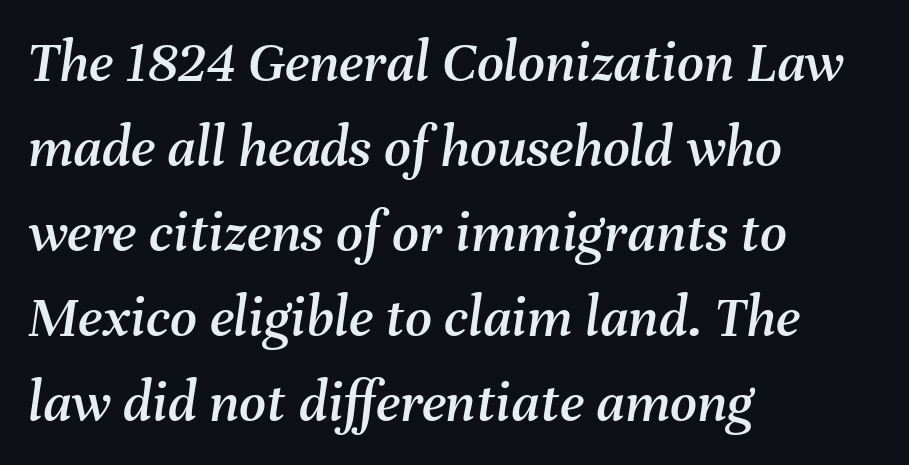
Q: Is the text italic (slanted)? A: Yes, it leans right by about 8 degrees.
Q: Is the text underlined? A: No.
Q: How is the paragraph aligned? A: Left-aligned.
Q: Is the spacing between letters normal or unusually wide? A: Normal.
Q: Is the spacing between lines tight, normal or loose? A: Normal.
Q: Width (condensed, normal, or wide)? A: Normal.
Q: Stroke contrast? A: Medium.
Q: x-height? A: Medium.
Q: Monospaced? A: No.
